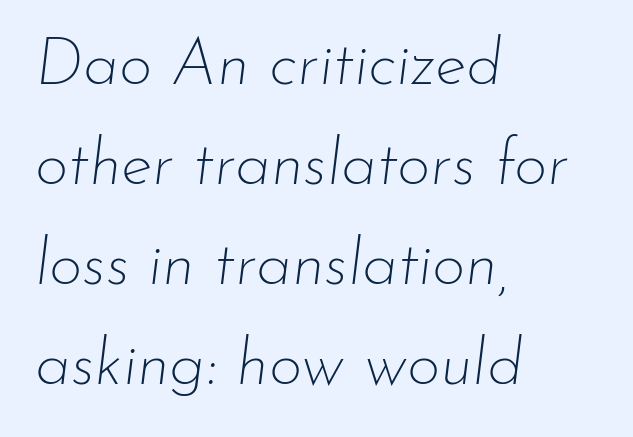
The image shows 65 px thin type, italic (leaning right); set left-aligned, normal line spacing (1.54x), normal letter spacing, not underlined; low stroke contrast and a small x-height.
